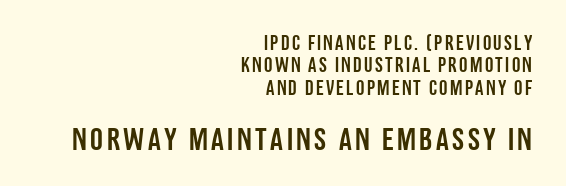
{"serif": "no", "italic": "no", "width": "condensed", "stroke_contrast": "low", "x_height": "large", "monospaced": "no", "underline": "no", "align": "right", "line_spacing": "tight", "line_spacing_ratio": 1.06, "larger_block": "second", "size_ratio": 1.52, "glyph_px": 32}
